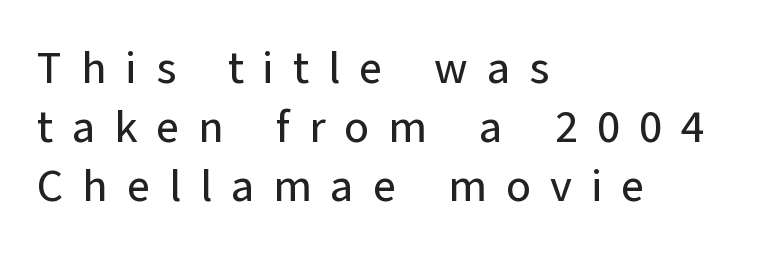
Q: Is the text italic (slanted)? A: No, it is upright.
Q: Is the typeface a serif or a sans-serif typeface? A: Sans-serif.
Q: Is the text underlined? A: No.
Q: How is the paragraph aligned? A: Left-aligned.
Q: Is the spacing between letters normal or unusually wide? A: Unusually wide.
Q: Is the spacing between lines tight, normal or loose? A: Normal.
Q: Width (condensed, normal, or wide)? A: Normal.
Q: Stroke contrast? A: Low.
Q: x-height? A: Medium.
Q: Monospaced? A: No.
